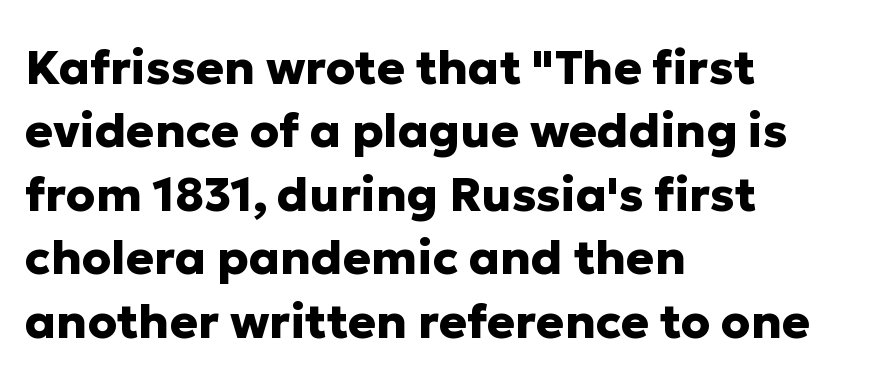
{"serif": "no", "italic": "no", "bold": "yes", "weight": "heavy", "width": "normal", "stroke_contrast": "low", "x_height": "medium", "monospaced": "no", "underline": "no", "align": "left", "line_spacing": "normal", "line_spacing_ratio": 1.35, "letter_spacing": "normal", "letter_spacing_em": 0.0, "glyph_px": 47}
